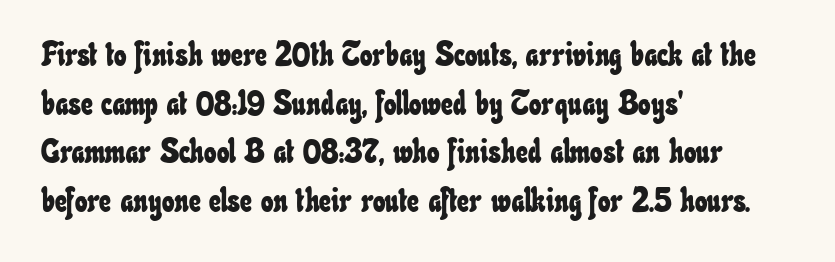
Here the designer chose a conventional face with non-uniform glyph widths. The horizontal fit of the characters is conventional and even. How would I describe the line gaps? Plain and ordinary. Anything drawn beneath the words? Only blank space. The ragged edge is on the right, which tells us the setting is flush left.
